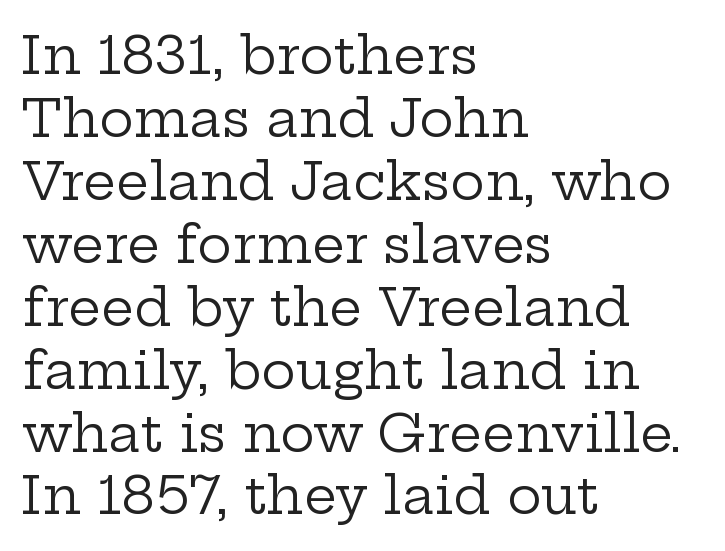
The image shows 52 px regular-weight, wide serif type, upright; set left-aligned, line spacing 1.21x, normal letter spacing, not underlined; low stroke contrast and a medium x-height.
